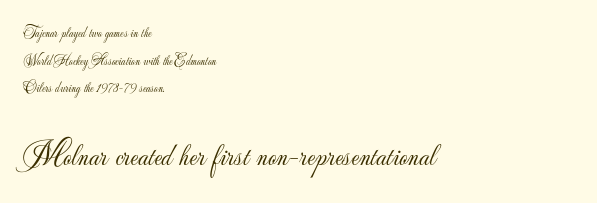
{"serif": "no", "bold": "no", "weight": "light", "width": "normal", "stroke_contrast": "low", "x_height": "small", "monospaced": "no", "underline": "no", "align": "left", "line_spacing": "loose", "line_spacing_ratio": 1.97, "letter_spacing": "normal", "letter_spacing_em": 0.0, "larger_block": "second", "size_ratio": 2.36, "glyph_px": 33}
